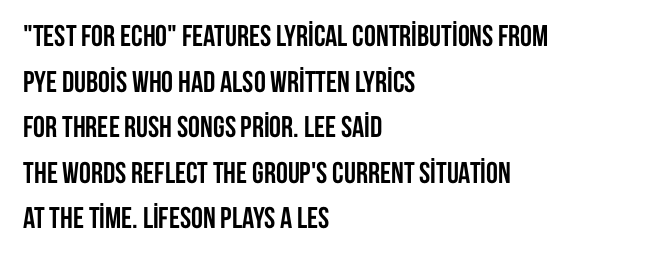
The image shows 30 px semibold, condensed sans-serif type, upright; set left-aligned, normal line spacing (1.52x), normal letter spacing, not underlined; low stroke contrast and a large x-height.
